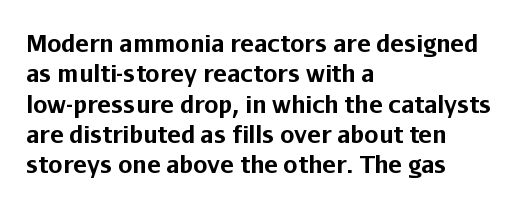
Each word holds together tightly as a unit, with standard inter-letter gaps. Typeset ragged right — the left edge is the straight one. Has an underline been added? It has not. The passage shown stacks its lines at a standard gap. A typesetter would mark this as roman, not italic. The passage shown is emphatically bold.
